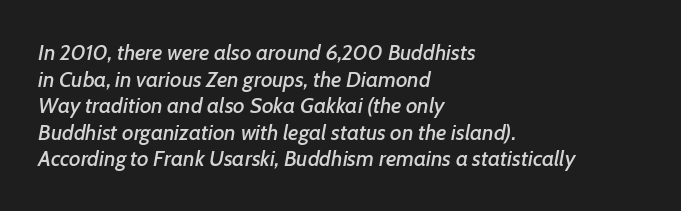
Q: Is the text italic (slanted)? A: Yes, it leans right by about 7 degrees.
Q: Is the text underlined? A: No.
Q: How is the paragraph aligned? A: Left-aligned.
Q: Is the spacing between letters normal or unusually wide? A: Normal.
